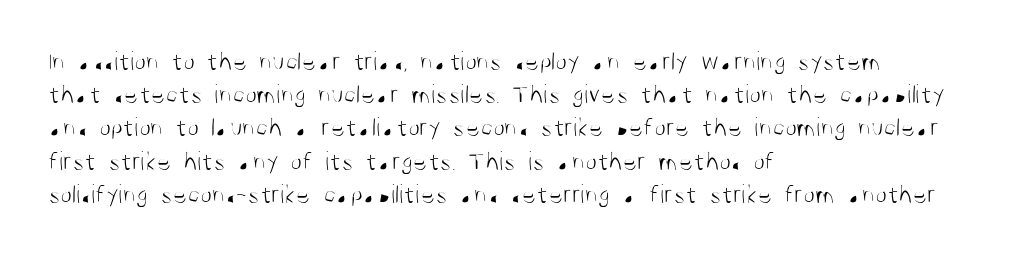
The zone under the glyphs is completely vacant. The passage is arranged the way most books set body copy — flush left. The type sits square on the baseline with zero lean. Weight: in the light-to-regular range. In terms of letterspacing, this is plain default setting.
